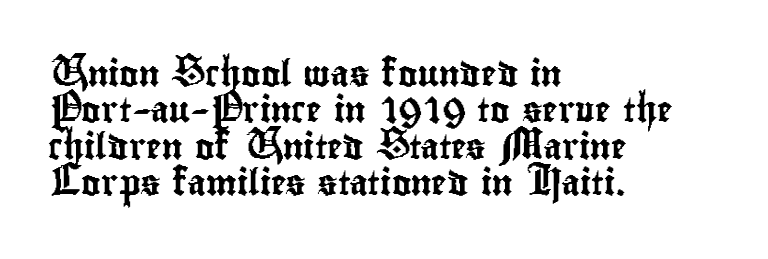
{"italic": "no", "underline": "no", "align": "left", "line_spacing": "normal", "line_spacing_ratio": 1.4, "letter_spacing": "normal", "letter_spacing_em": 0.0, "glyph_px": 26}
